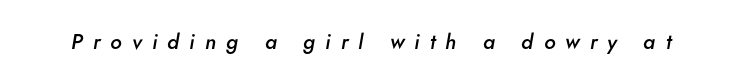
The image shows 21 px text type, italic (leaning right); set unusually wide letter spacing (+0.48 em), not underlined.
